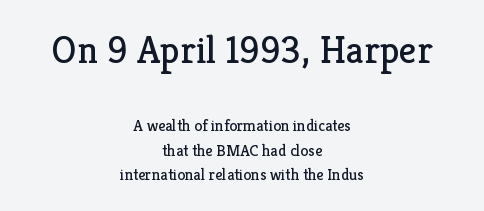
This sample uses a serif face. The rendering uses natural spacing where letterforms have individual widths. The space between consecutive lines is moderate. Here the first block reads like a headline and the second like body copy. Short note: letters normally spaced.
